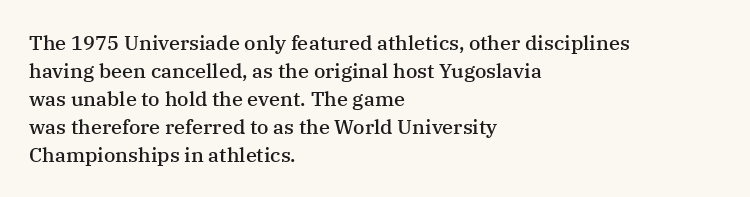
{"italic": "no", "bold": "semi", "underline": "no", "align": "left", "line_spacing": "normal", "line_spacing_ratio": 1.4, "letter_spacing": "normal", "letter_spacing_em": 0.0, "glyph_px": 20}
